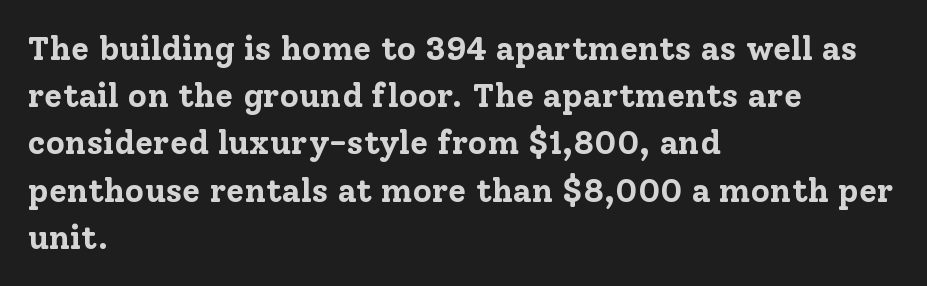
Q: Is the text bold? A: Yes.
Q: Is the text italic (slanted)? A: No, it is upright.
Q: Is the typeface a serif or a sans-serif typeface? A: Serif.
Q: Is the text underlined? A: No.
Q: How is the paragraph aligned? A: Left-aligned.
Q: Is the spacing between letters normal or unusually wide? A: Normal.
Q: Is the spacing between lines tight, normal or loose? A: Normal.
Q: Width (condensed, normal, or wide)? A: Normal.
Q: Stroke contrast? A: Low.
Q: x-height? A: Medium.
Q: Monospaced? A: No.
